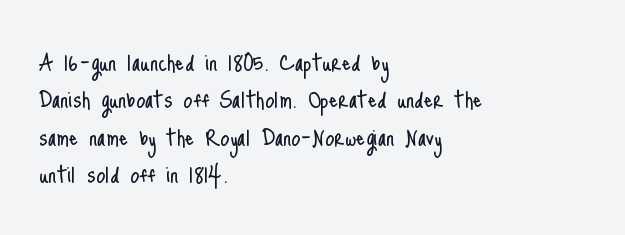
The image shows 29 px light, condensed sans-serif type, upright; set left-aligned, normal line spacing (1.29x), normal letter spacing, not underlined; low stroke contrast and a small x-height.
